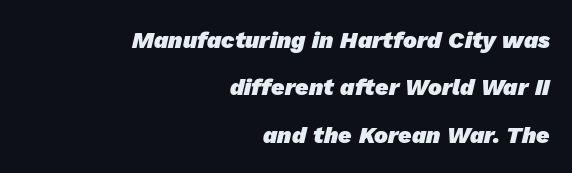
{"bold": "yes", "underline": "no", "align": "right", "line_spacing": "loose", "line_spacing_ratio": 2.06, "letter_spacing": "normal", "letter_spacing_em": 0.0, "glyph_px": 23}
